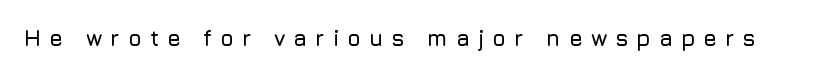
The letters stand straight up with perfectly vertical stems. These lines have a slow, spaced-out rhythm from letter to letter. Unmarked baselines from the first word to the last.
